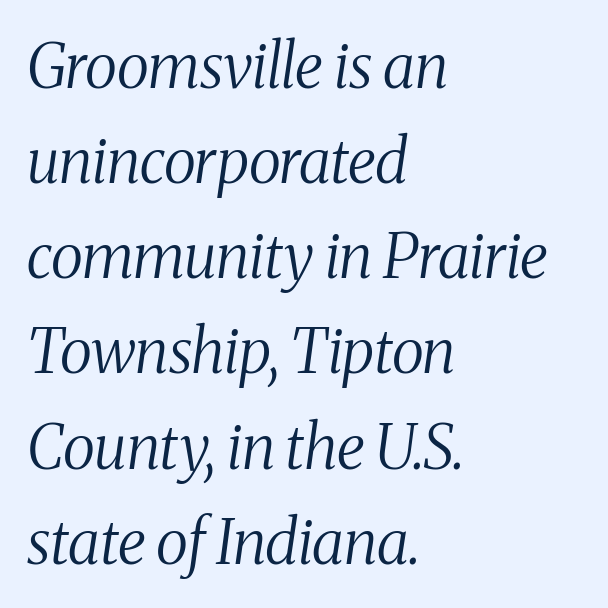
{"serif": "yes", "italic": "yes", "lean": "right", "slant_degrees": 8, "bold": "no", "weight": "regular", "width": "condensed", "stroke_contrast": "medium", "x_height": "medium", "monospaced": "no", "underline": "no", "align": "left", "line_spacing": "normal", "line_spacing_ratio": 1.56, "letter_spacing": "normal", "letter_spacing_em": 0.0, "glyph_px": 61}
